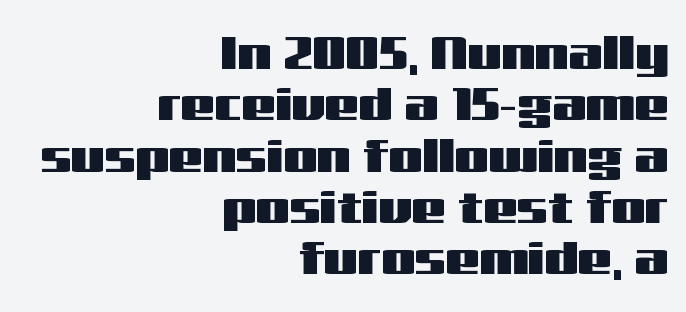
The image shows 48 px wide sans-serif type, upright; set right-aligned, tight line spacing (1.07x), normal letter spacing, not underlined; medium stroke contrast and a medium x-height.
